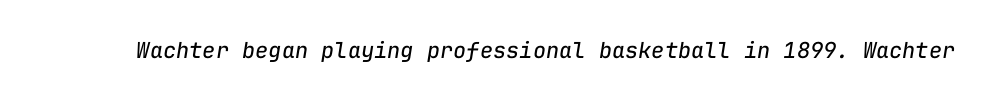
Unmarked baselines from the first word to the last. The font sits on the lighter half of the weight spectrum, regular included. Characters are canted at an angle relative to the baseline's perpendicular. Caption: standard tracking, unaltered.
